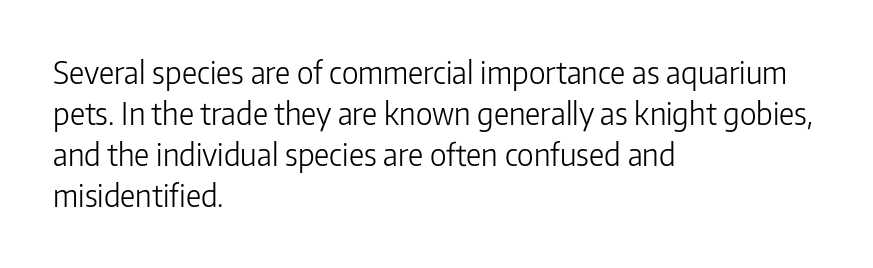
{"serif": "no", "italic": "no", "bold": "no", "weight": "light", "width": "normal", "stroke_contrast": "low", "x_height": "medium", "monospaced": "no", "underline": "no", "align": "left", "line_spacing": "normal", "line_spacing_ratio": 1.37, "letter_spacing": "normal", "letter_spacing_em": 0.0, "glyph_px": 30}
